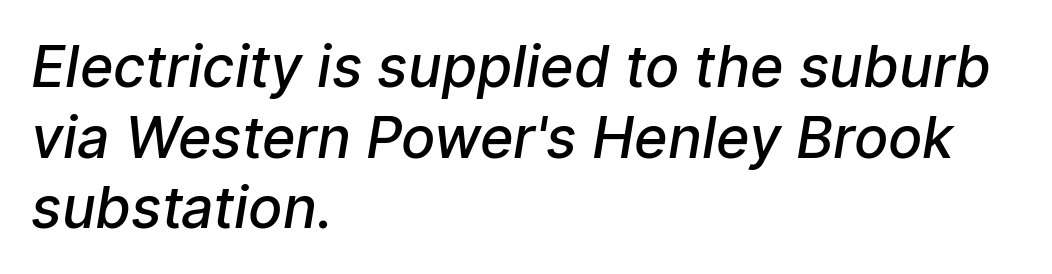
{"serif": "no", "bold": "semi", "weight": "semibold", "width": "normal", "stroke_contrast": "low", "x_height": "medium", "monospaced": "no", "underline": "no", "align": "left", "line_spacing_ratio": 1.24, "letter_spacing": "normal", "letter_spacing_em": 0.0, "glyph_px": 57}
